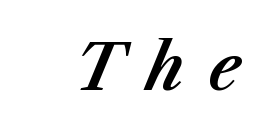
The image shows 63 px text type, italic (leaning right); set unusually wide letter spacing (+0.39 em), not underlined; medium stroke contrast and a medium x-height.
